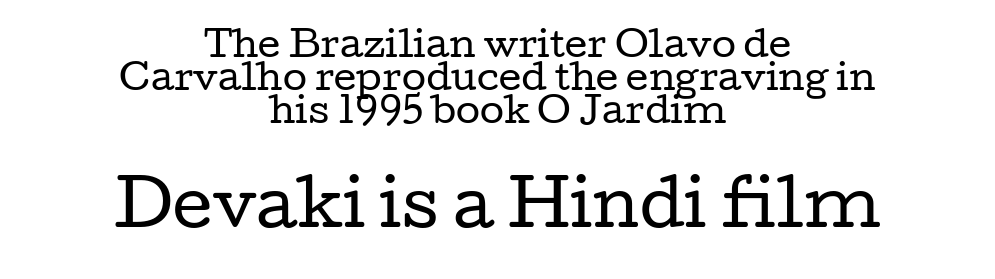
{"serif": "yes", "italic": "no", "bold": "no", "weight": "regular", "width": "wide", "stroke_contrast": "low", "x_height": "medium", "monospaced": "no", "underline": "no", "align": "center", "line_spacing": "tight", "line_spacing_ratio": 0.95, "letter_spacing": "normal", "letter_spacing_em": 0.0, "larger_block": "second", "size_ratio": 1.77, "glyph_px": 62}
